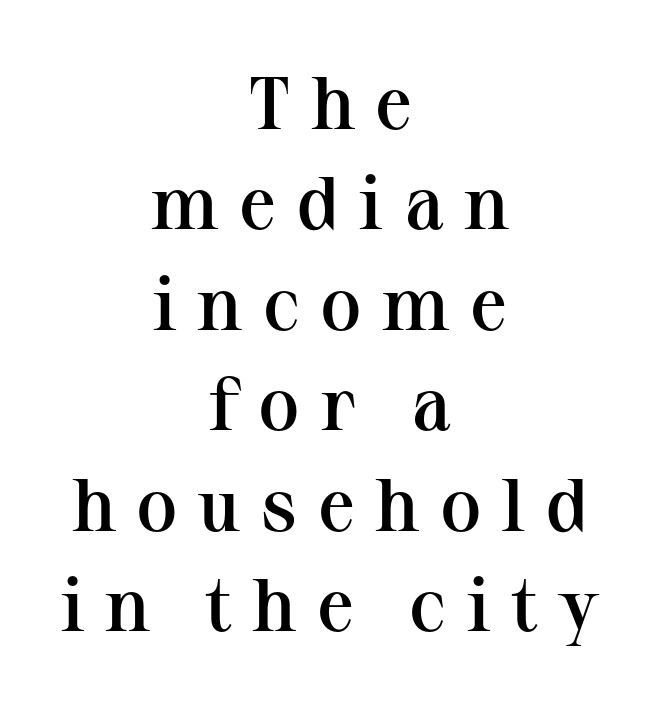
Descender tails drop into unmarked territory. How would I describe the line gaps? Plain and ordinary. What stands out about the letter spacing? Its width — letters are far apart. Set as a demibold, roughly 600 on the weight scale. The rendering shows small feet on the letterforms — a serif design.
